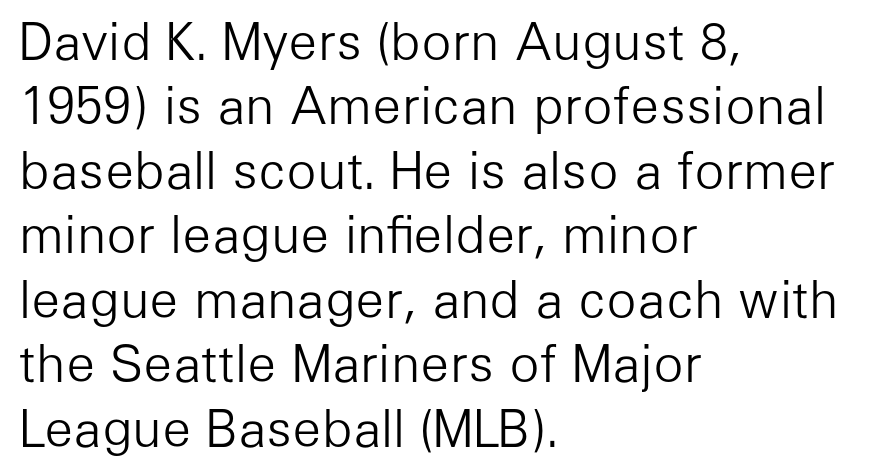
{"serif": "no", "italic": "no", "bold": "no", "weight": "light", "width": "normal", "stroke_contrast": "low", "x_height": "medium", "monospaced": "no", "underline": "no", "align": "left", "line_spacing": "normal", "line_spacing_ratio": 1.29, "letter_spacing": "normal", "letter_spacing_em": 0.0, "glyph_px": 50}
